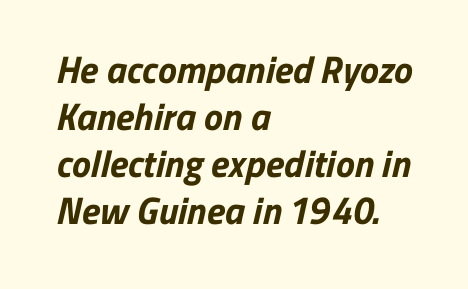
The image shows 38 px bold sans-serif type; set left-aligned, line spacing 1.24x, normal letter spacing, not underlined; low stroke contrast and a medium x-height.
